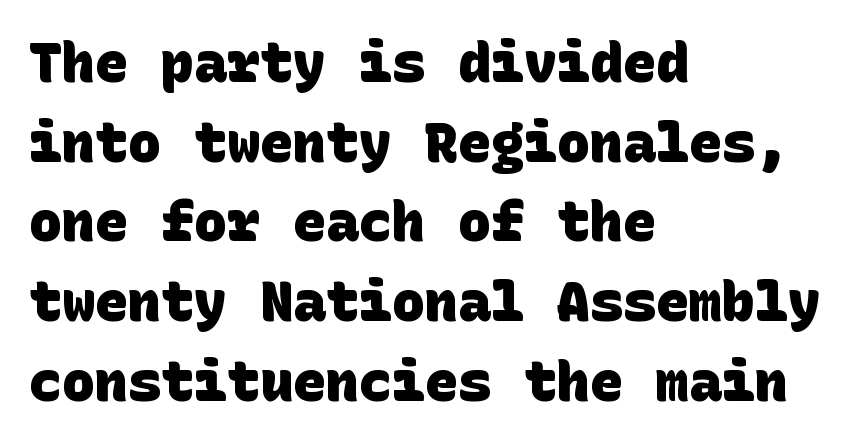
Tracking here is standard; glyphs follow each other at the usual distance. The leading is moderate, giving the passage an even texture. Does the type have serifs? No, each stem ends abruptly. Descender tails drop into unmarked territory.
